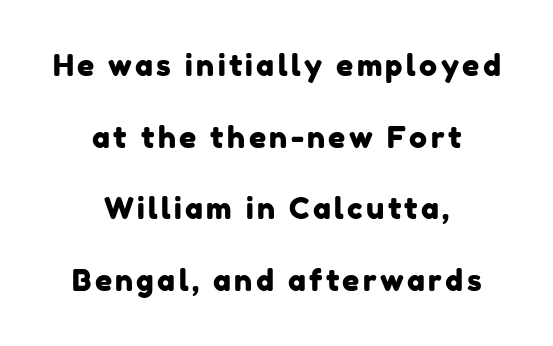
The image shows 30 px sans-serif type; set centered, loose line spacing (2.39x), not underlined; low stroke contrast and a medium x-height.
